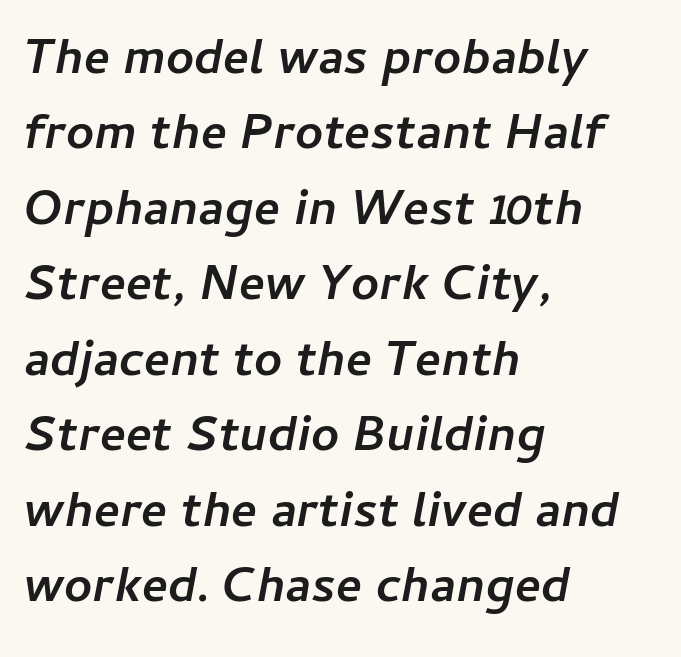
The letters advance in unequal steps, a hallmark of proportional type. Is the block centered? No — it sits flush against the left margin. This is heavy type, rendered in bold. This sample keeps an unexceptional amount of space between lines. The strip under each line holds only bare page.
